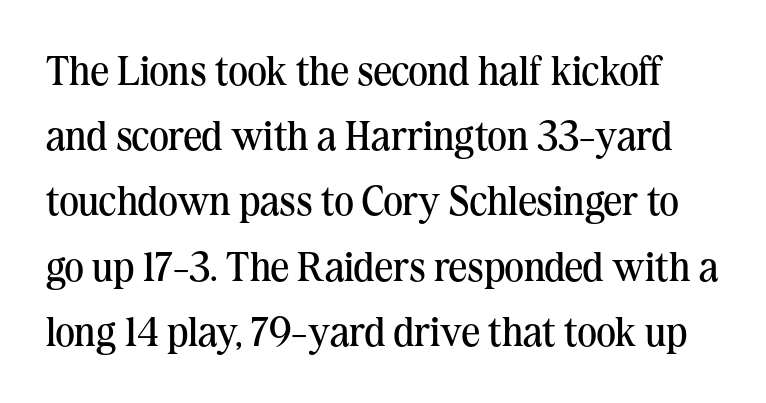
Each row of text sits above clean, open space. Spacing between characters is what you'd get straight out of the box. These lines sit exactly where default settings would place them. The letters advance in unequal steps, a hallmark of proportional type. I'd call this a serif setting — the letters wear small feet. Italic? Not at all — the glyphs are vertical.
